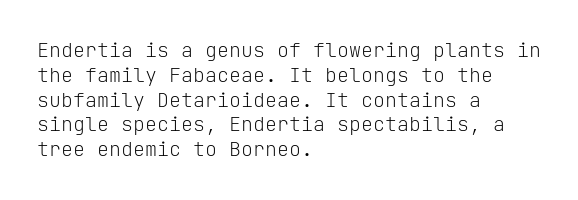
Each stroke keeps to a modest, everyday thickness or less. The type is set solid horizontally, with unmodified tracking. Italic: no, the glyphs are upright roman. In CSS terms this would be text-align: left.
